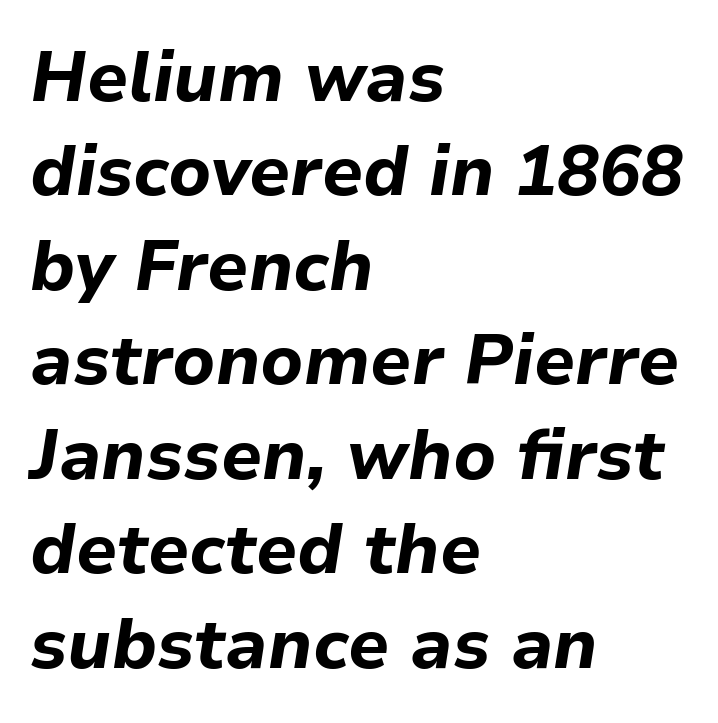
The image shows 70 px bold type, italic (leaning right); set left-aligned, normal line spacing (1.35x), normal letter spacing, not underlined; low stroke contrast and a medium x-height.
